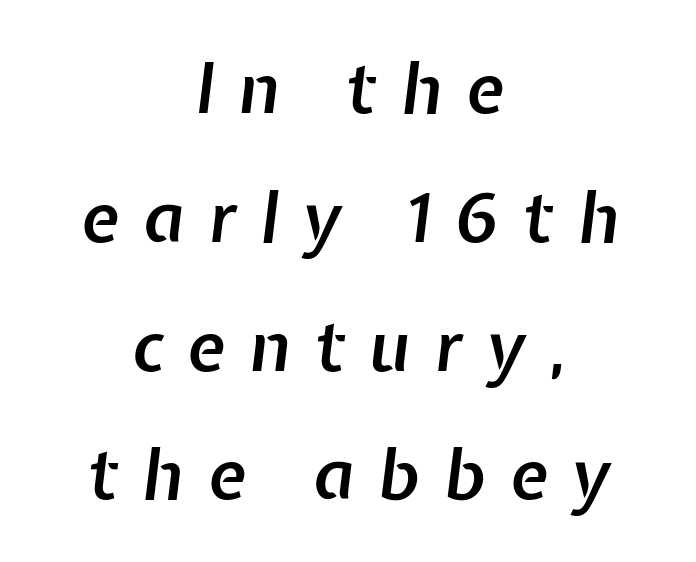
{"italic": "yes", "lean": "right", "slant_degrees": 7, "bold": "semi", "weight": "semibold", "width": "normal", "stroke_contrast": "low", "x_height": "medium", "monospaced": "no", "underline": "no", "align": "center", "line_spacing_ratio": 1.84, "letter_spacing": "wide", "letter_spacing_em": 0.34, "glyph_px": 70}
